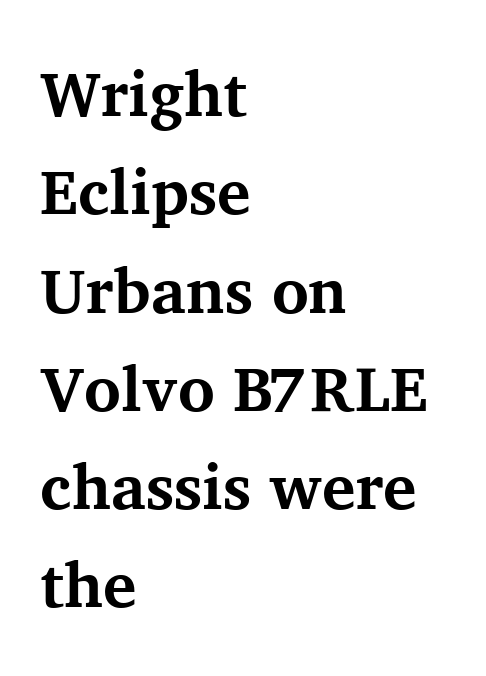
Heavy, bold letterforms. The glyphs are unaccompanied by any horizontal stroke below them. The line-height multiplier appears to be the usual default. Which margin do the lines hug? The left one — the right edge is uneven. Do the characters align in a grid? No, the font is proportional.
